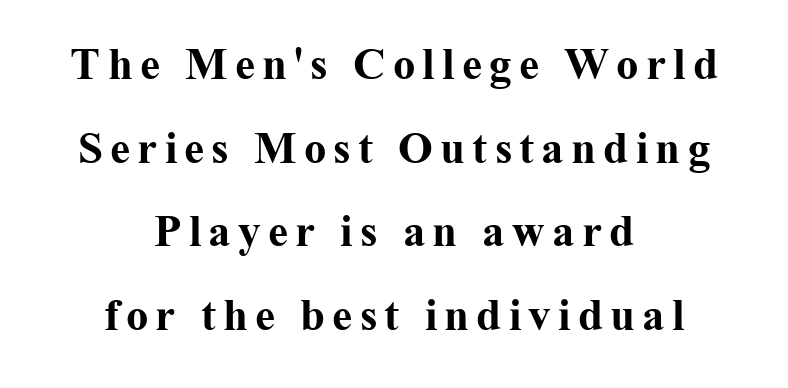
The string is rendered with underlining switched off. Neither beginnings nor endings align; midpoints do. Regarding serifs, this sample has them. The letters stand straight up with perfectly vertical stems.
